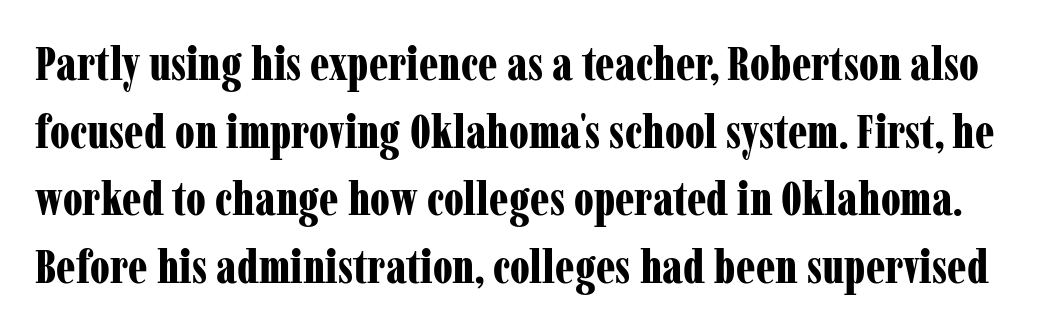
The image shows 47 px bold, condensed serif type, upright; set normal line spacing (1.44x), normal letter spacing, not underlined; low stroke contrast and a medium x-height.
